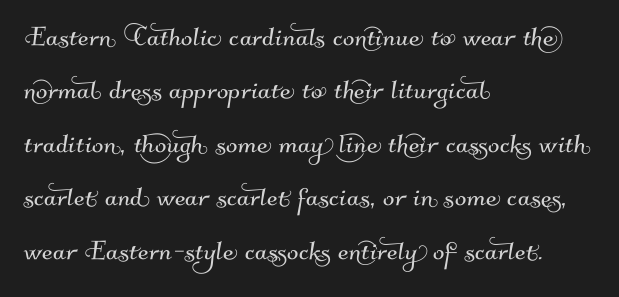
The face used here is a sans, in the tradition of grotesques and geometrics. Rule under the text: the space is simply empty. Is this a fixed-width face? No — the glyphs have proportional, varying widths. A classic flush-left, rag-right setting is used for this passage.
